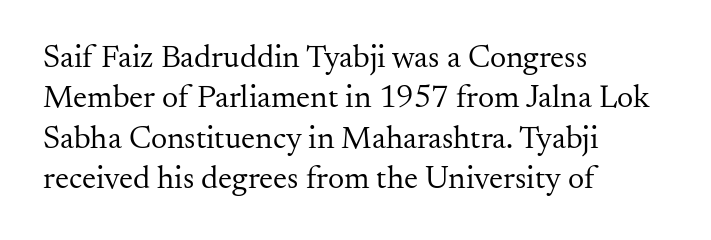
The image shows 32 px regular-weight serif type, upright; set left-aligned, normal line spacing (1.26x), normal letter spacing, not underlined; medium stroke contrast and a small x-height.
